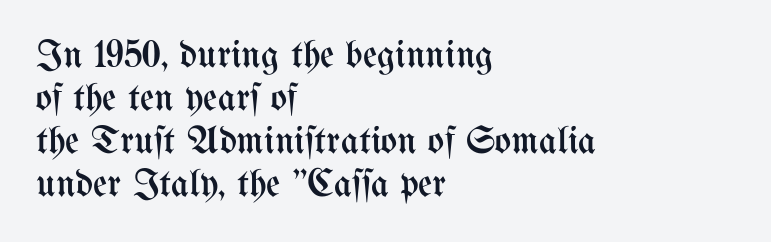
The image shows 39 px regular-weight, condensed type, upright; set left-aligned, tight line spacing (1.1x), normal letter spacing, not underlined; medium stroke contrast and a medium x-height.
